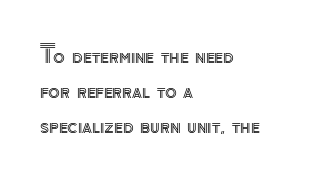
This sample keeps an unexceptional amount of space between lines. These lines keep a tight, regular rhythm from letter to letter. Every stem runs plumb, perpendicular to the baseline. Reading down the block, your eye returns to a fixed left position each line. The string is rendered with underlining switched off.
